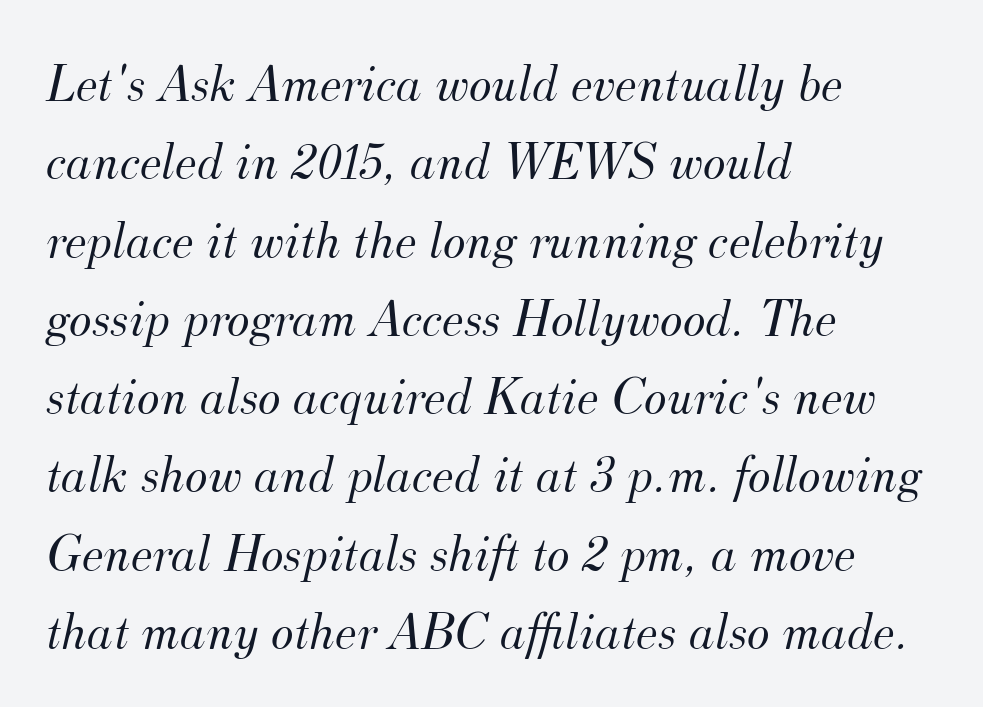
Q: Is the text bold? A: No.
Q: Is the text italic (slanted)? A: Yes, it leans right by about 12 degrees.
Q: Is the typeface a serif or a sans-serif typeface? A: Serif.
Q: Is the text underlined? A: No.
Q: How is the paragraph aligned? A: Left-aligned.
Q: Is the spacing between letters normal or unusually wide? A: Normal.
Q: Is the spacing between lines tight, normal or loose? A: Normal.
Q: Width (condensed, normal, or wide)? A: Normal.
Q: Stroke contrast? A: Medium.
Q: x-height? A: Small.
Q: Monospaced? A: No.
